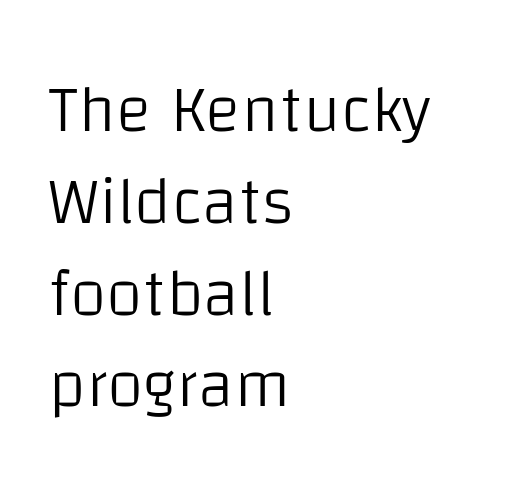
These lines sit exactly where default settings would place them. A roman cut, with each character standing at attention. The text block is weighted toward the left margin, trailing off unevenly rightward. Serifs: no, the terminals of the letterforms are clean. In terms of letterspacing, this is plain default setting.
